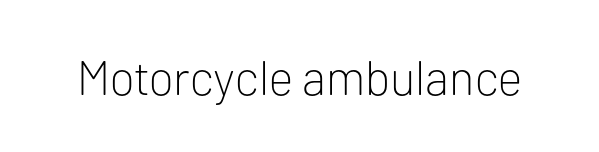
Q: Is the text bold? A: No.
Q: Is the text italic (slanted)? A: No, it is upright.
Q: Is the typeface a serif or a sans-serif typeface? A: Sans-serif.
Q: Is the text underlined? A: No.
Q: Is the spacing between letters normal or unusually wide? A: Normal.
Q: Width (condensed, normal, or wide)? A: Normal.
Q: Stroke contrast? A: Low.
Q: x-height? A: Medium.
Q: Monospaced? A: No.
